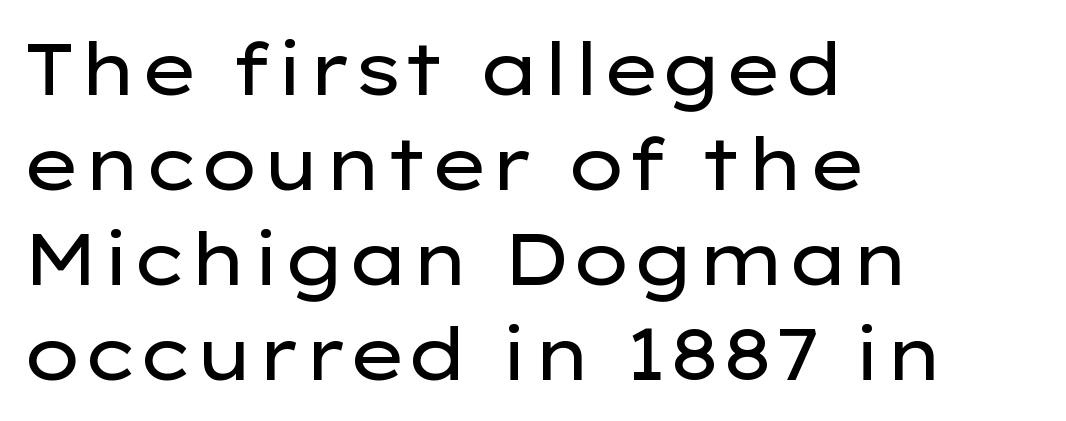
{"serif": "no", "italic": "no", "bold": "no", "weight": "regular", "width": "wide", "stroke_contrast": "low", "x_height": "medium", "monospaced": "no", "underline": "no", "align": "left", "line_spacing": "normal", "line_spacing_ratio": 1.3, "letter_spacing": "normal", "letter_spacing_em": 0.0, "glyph_px": 73}
